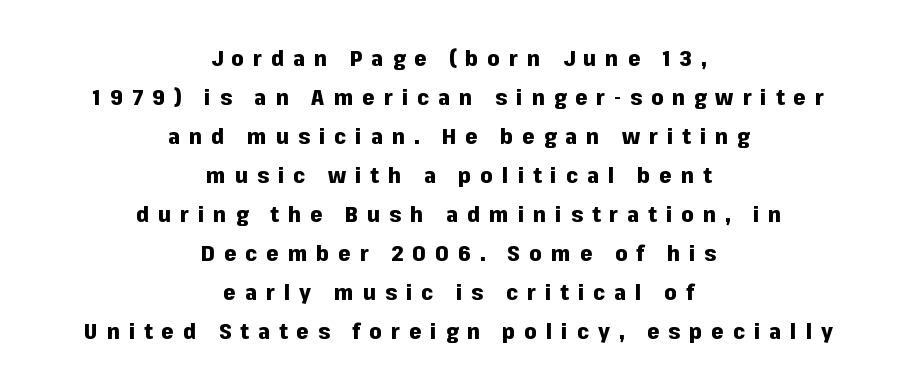
{"italic": "no", "bold": "yes", "underline": "no", "align": "center", "line_spacing_ratio": 1.77, "letter_spacing": "wide", "letter_spacing_em": 0.41, "glyph_px": 22}
